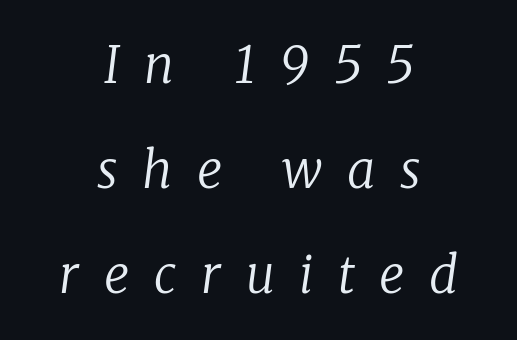
{"serif": "yes", "italic": "yes", "lean": "right", "slant_degrees": 8, "bold": "no", "weight": "regular", "width": "normal", "stroke_contrast": "low", "x_height": "medium", "monospaced": "no", "underline": "no", "align": "center", "line_spacing": "loose", "line_spacing_ratio": 2.1, "letter_spacing": "wide", "letter_spacing_em": 0.49, "glyph_px": 50}
